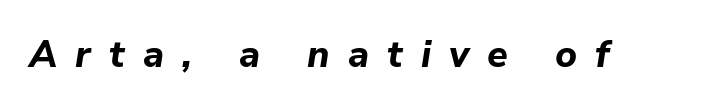
Q: Is the text bold? A: Yes.
Q: Is the text italic (slanted)? A: Yes, it leans right by about 9 degrees.
Q: Is the text underlined? A: No.
Q: Is the spacing between letters normal or unusually wide? A: Unusually wide.
Q: Width (condensed, normal, or wide)? A: Normal.
Q: Stroke contrast? A: Low.
Q: x-height? A: Medium.
Q: Monospaced? A: No.
